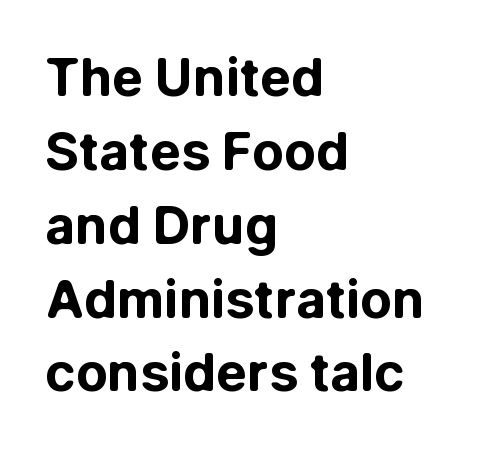
Is this a fixed-width face? No — the glyphs have proportional, varying widths. A typesetter would call this leading conventional body-copy spacing. What kind of face is this? One without serifs — a sans. Tracking here is standard; glyphs follow each other at the usual distance.
